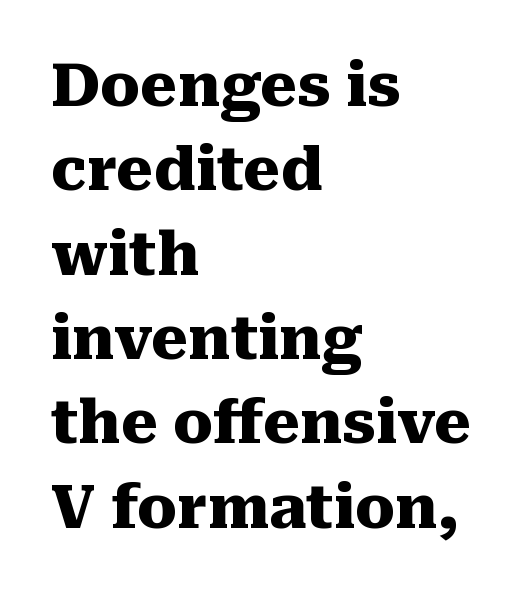
Proportional: the letters do not fall into vertical columns. It's the straight-up-and-down kind of type. Here the glyphs are tracked normally, forming tight word shapes. Are there feet on the stems? There are — it's a serif. Whoever set this chose a conventional vertical rhythm. Line starts are locked; line ends wander.
